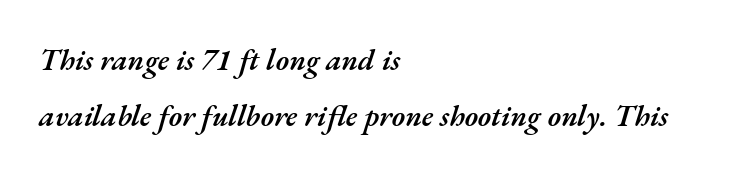
{"italic": "yes", "lean": "right", "slant_degrees": 17, "bold": "semi", "weight": "semibold", "width": "normal", "stroke_contrast": "medium", "x_height": "small", "monospaced": "no", "underline": "no", "align": "left", "line_spacing_ratio": 1.86, "letter_spacing": "normal", "letter_spacing_em": 0.0, "glyph_px": 30}
